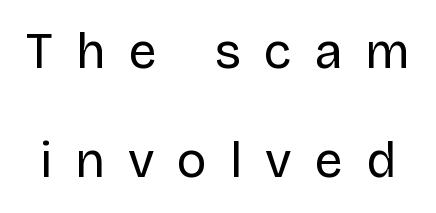
No italicization has been applied; the sample stays upright. Serifs: no, the terminals of the letterforms are clean. Rows of type keep a wide berth in the vertical direction. Character widths vary here, with narrow letters taking less room than wide ones. Honestly, the letter spacing is so wide it's the main thing you notice. Summary of weight: not heavy and not bold.
